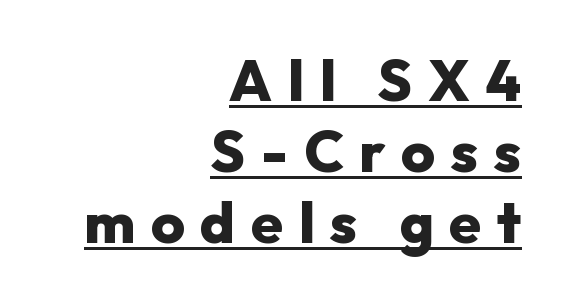
The image shows 58 px heavy sans-serif type, upright; set right-aligned, line spacing 1.22x, unusually wide letter spacing (+0.27 em), underlined; low stroke contrast and a medium x-height.
